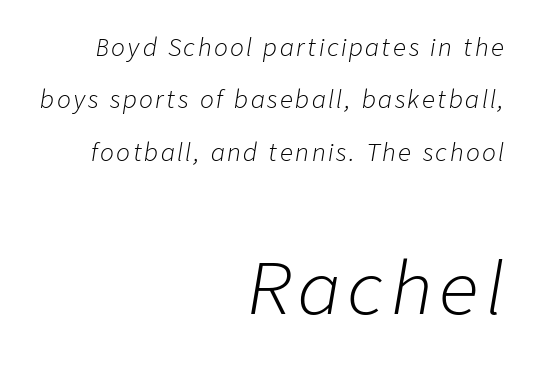
Caption: multi-line text, flush right, ragged left. Each letter keeps its own natural width here, so spacing adapts to shape. Look at the glyph heights: the lower group is clearly the bigger setting. Quick note: interline space is abundant.
